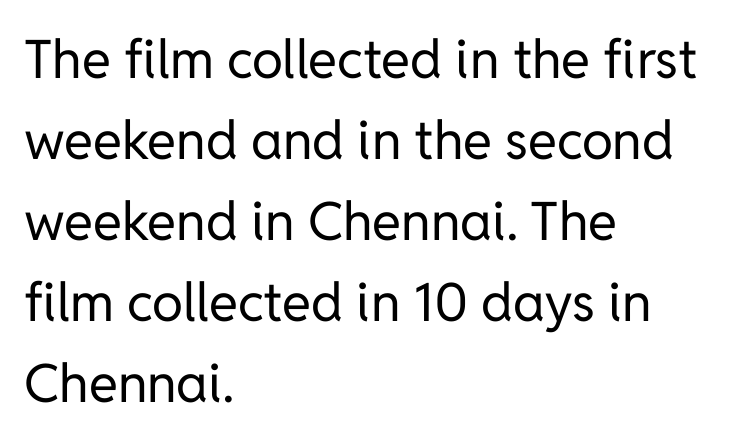
Q: Is the text bold? A: No.
Q: Is the text italic (slanted)? A: No, it is upright.
Q: Is the typeface a serif or a sans-serif typeface? A: Sans-serif.
Q: Is the text underlined? A: No.
Q: How is the paragraph aligned? A: Left-aligned.
Q: Is the spacing between letters normal or unusually wide? A: Normal.
Q: Is the spacing between lines tight, normal or loose? A: Normal.
Q: Width (condensed, normal, or wide)? A: Normal.
Q: Stroke contrast? A: Low.
Q: x-height? A: Medium.
Q: Monospaced? A: No.
